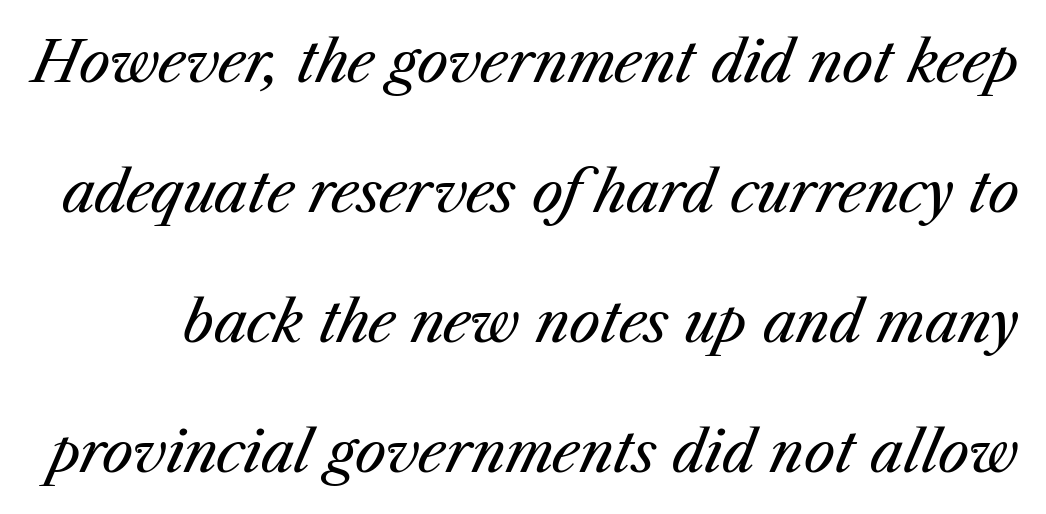
{"italic": "yes", "lean": "right", "slant_degrees": 23, "bold": "no", "weight": "regular", "width": "normal", "stroke_contrast": "medium", "x_height": "medium", "monospaced": "no", "underline": "no", "line_spacing": "loose", "line_spacing_ratio": 2.32, "letter_spacing": "normal", "letter_spacing_em": 0.0, "glyph_px": 56}
